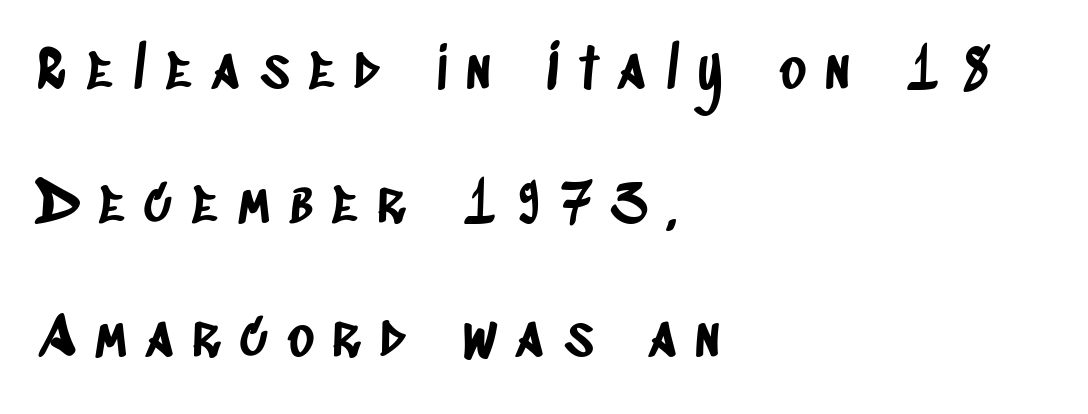
{"serif": "no", "width": "condensed", "stroke_contrast": "low", "x_height": "large", "monospaced": "no", "underline": "no", "align": "left", "line_spacing": "loose", "line_spacing_ratio": 2.35, "letter_spacing": "wide", "letter_spacing_em": 0.34, "glyph_px": 57}
